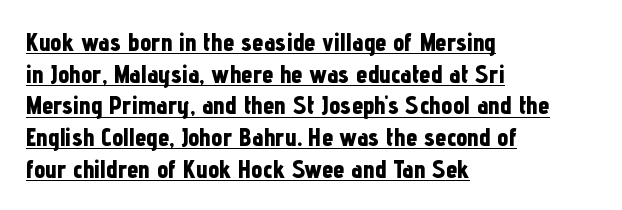
The image shows 25 px bold type, upright; set left-aligned, normal line spacing (1.27x), normal letter spacing, underlined.
